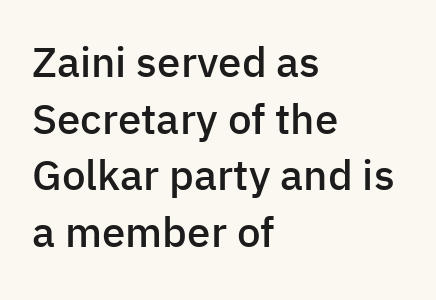
Q: Is the text bold? A: Semi-bold.
Q: Is the text italic (slanted)? A: No, it is upright.
Q: Is the typeface a serif or a sans-serif typeface? A: Sans-serif.
Q: Is the text underlined? A: No.
Q: How is the paragraph aligned? A: Left-aligned.
Q: Is the spacing between letters normal or unusually wide? A: Normal.
Q: Is the spacing between lines tight, normal or loose? A: Normal.
Q: Width (condensed, normal, or wide)? A: Normal.
Q: Stroke contrast? A: Low.
Q: x-height? A: Medium.
Q: Monospaced? A: No.
